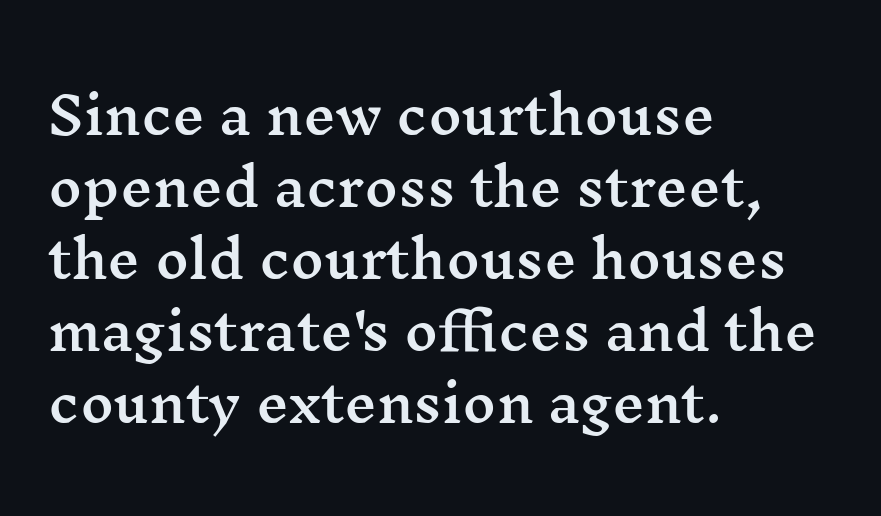
{"serif": "yes", "italic": "no", "width": "wide", "stroke_contrast": "medium", "x_height": "medium", "monospaced": "no", "underline": "no", "align": "left", "line_spacing": "normal", "line_spacing_ratio": 1.41, "letter_spacing": "normal", "letter_spacing_em": 0.0, "glyph_px": 51}
